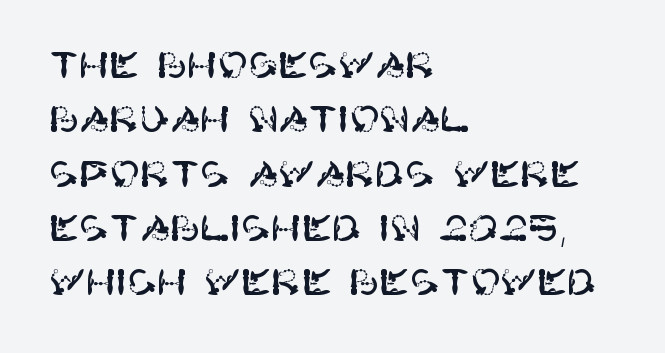
{"serif": "no", "italic": "no", "width": "normal", "stroke_contrast": "high", "x_height": "large", "underline": "no", "align": "left", "line_spacing": "normal", "line_spacing_ratio": 1.51, "letter_spacing": "normal", "letter_spacing_em": 0.0, "glyph_px": 36}
